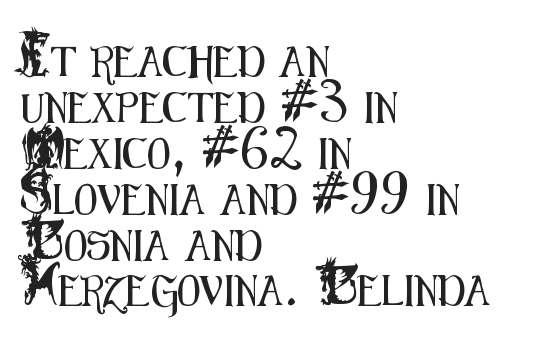
Notice how descenders clear the ascenders below comfortably — that's standard leading. Designer's note — italics off, roman on. Glance below the letters and you will spot only blank space. The letters advance in unequal steps, a hallmark of proportional type. Typeset ragged right — the left edge is the straight one. These lines keep a tight, regular rhythm from letter to letter.
